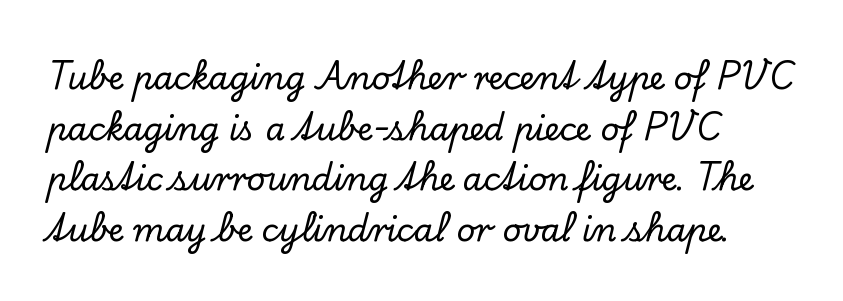
The image shows 32 px serif type; set left-aligned, normal line spacing (1.58x), normal letter spacing, not underlined; low stroke contrast and a small x-height.
